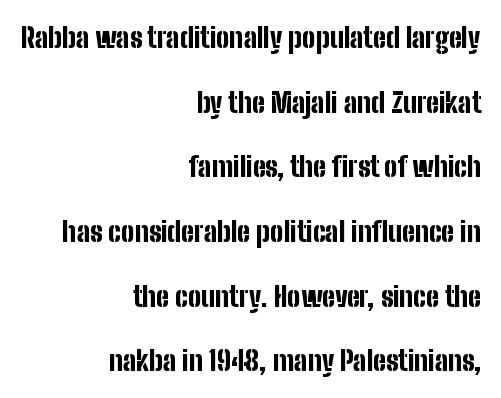
{"serif": "no", "italic": "no", "bold": "yes", "weight": "bold", "width": "condensed", "stroke_contrast": "low", "x_height": "medium", "monospaced": "no", "underline": "no", "align": "right", "line_spacing": "loose", "line_spacing_ratio": 2.31, "letter_spacing": "normal", "letter_spacing_em": 0.0, "glyph_px": 28}
